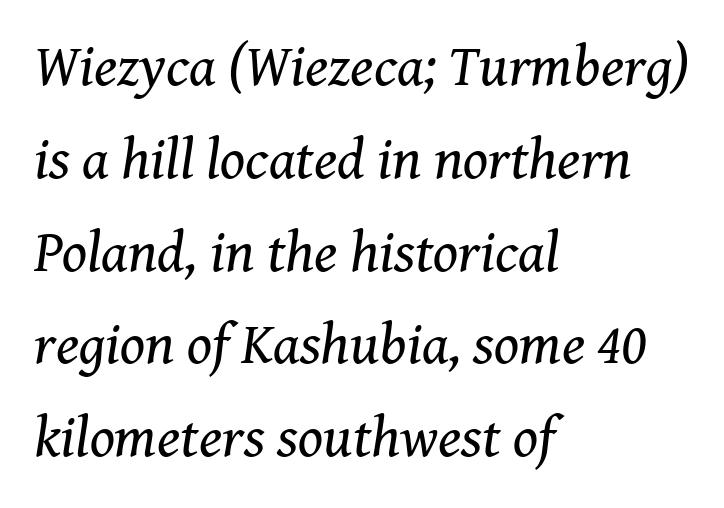
Tracking here is standard; glyphs follow each other at the usual distance. The weight tops out at a normal text grade. Normally led — the rows are evenly, conventionally spaced. The zone under the glyphs is completely vacant.
